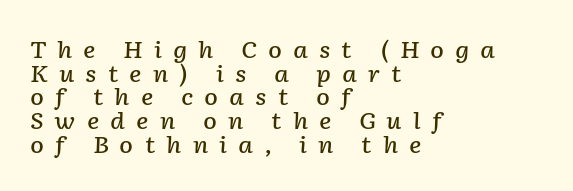
{"italic": "yes", "lean": "right", "slant_degrees": 2, "bold": "semi", "underline": "no", "align": "left", "line_spacing": "tight", "line_spacing_ratio": 1.03, "letter_spacing": "wide", "letter_spacing_em": 0.48, "glyph_px": 23}
